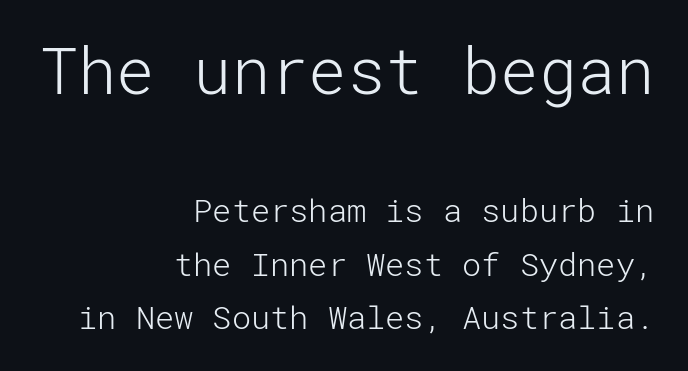
One glance says typical: line gaps are just what's usual. This rendering features lettering with no underline. Which margin do the lines hug? The right one — the left edge is uneven. Note: larger setting up top, smaller setting below. Nothing sits at the stroke ends, so this counts as sans-serif. Posture: upright roman.
